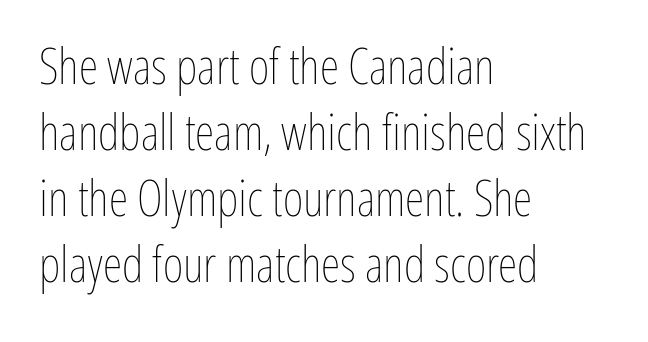
Q: Is the text bold? A: No.
Q: Is the text italic (slanted)? A: No, it is upright.
Q: Is the text underlined? A: No.
Q: How is the paragraph aligned? A: Left-aligned.
Q: Is the spacing between letters normal or unusually wide? A: Normal.
Q: Is the spacing between lines tight, normal or loose? A: Normal.
Q: Width (condensed, normal, or wide)? A: Condensed.
Q: Stroke contrast? A: Low.
Q: x-height? A: Medium.
Q: Monospaced? A: No.
